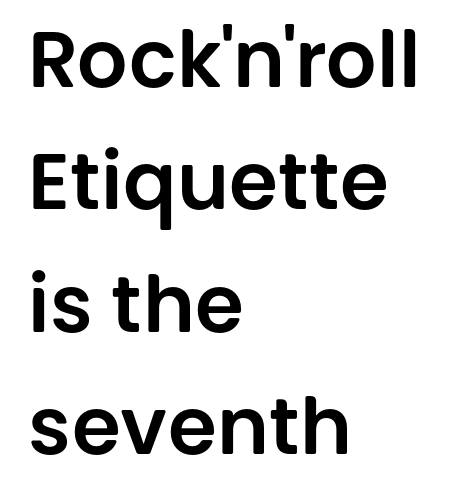
Q: Is the text italic (slanted)? A: No, it is upright.
Q: Is the typeface a serif or a sans-serif typeface? A: Sans-serif.
Q: Is the text underlined? A: No.
Q: How is the paragraph aligned? A: Left-aligned.
Q: Is the spacing between letters normal or unusually wide? A: Normal.
Q: Is the spacing between lines tight, normal or loose? A: Normal.
Q: Width (condensed, normal, or wide)? A: Normal.
Q: Stroke contrast? A: Low.
Q: x-height? A: Large.
Q: Monospaced? A: No.
